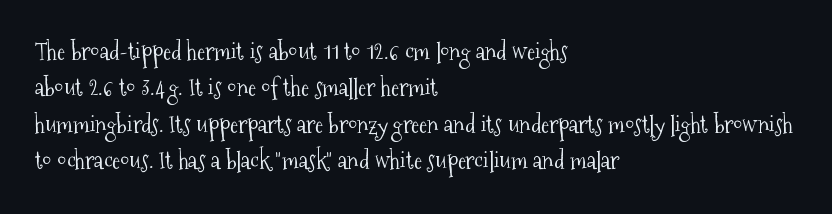
The image shows 24 px text type, upright; set left-aligned, normal line spacing (1.52x), normal letter spacing, not underlined.
